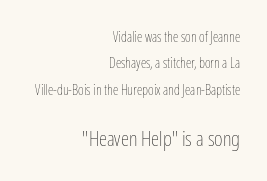
No italicization has been applied; the sample stays upright. Standard letterfit; no display-style spreading of the glyphs. This reads as an unemphasized weight, regular at the heaviest. Beneath every word, the page is bare.
